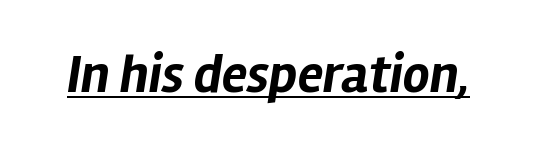
The image shows 53 px bold type, italic (leaning right); set normal letter spacing, underlined; low stroke contrast and a medium x-height.
